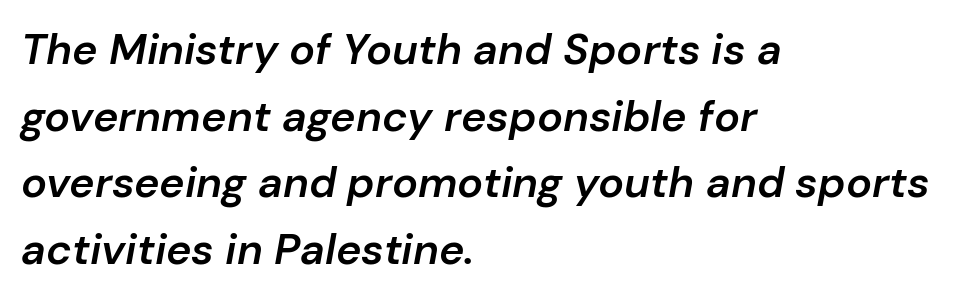
The letterforms sit shoulder to shoulder at normal distance. Glance below the letters and you will spot only blank space. Bold? Not quite — semibold, heavier than regular but stopping short. The letters advance in unequal steps, a hallmark of proportional type. Rows of type keep a routine distance in the vertical direction. Line starts are locked; line ends wander.
